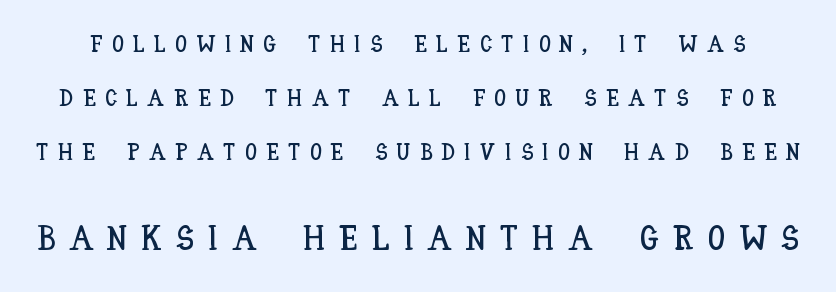
The image shows 34 px condensed type, upright; set loose line spacing (2.34x), unusually wide letter spacing (+0.41 em), not underlined; the second (bottom) block is 1.48x larger; low stroke contrast and a large x-height.
